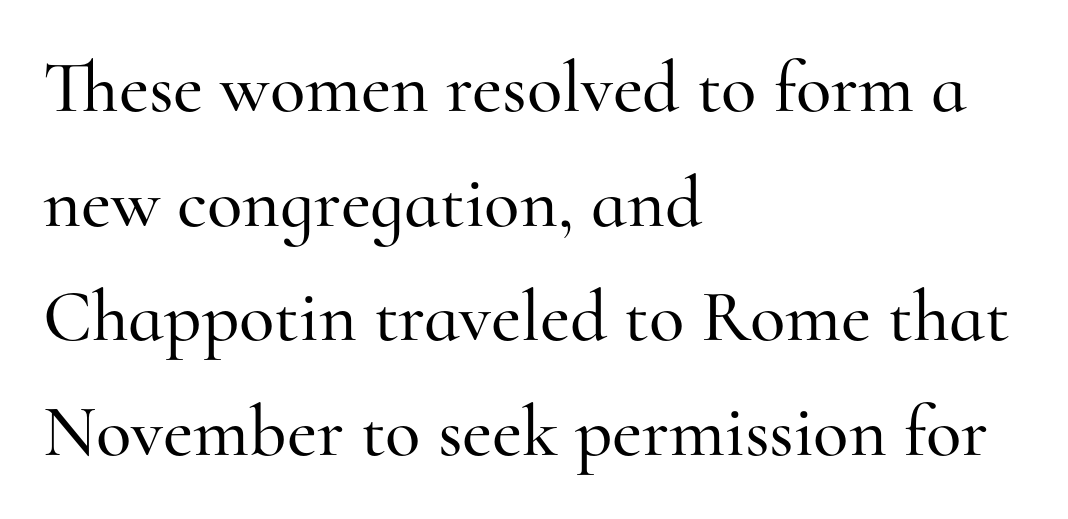
The paragraph has a hard left edge and a soft right edge. You can tell from the footed stems that serif type was used. Words appear dense and cohesive because spacing is normal. Each row of text sits above clean, open space.
